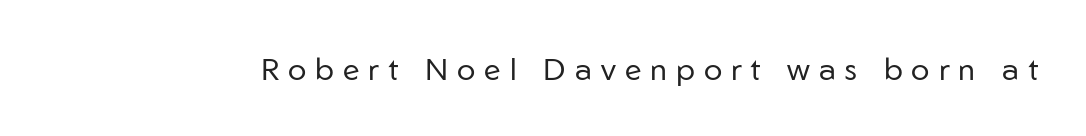
Q: Is the text bold? A: No.
Q: Is the text italic (slanted)? A: No, it is upright.
Q: Is the typeface a serif or a sans-serif typeface? A: Sans-serif.
Q: Is the text underlined? A: No.
Q: Is the spacing between letters normal or unusually wide? A: Unusually wide.
Q: Width (condensed, normal, or wide)? A: Normal.
Q: Stroke contrast? A: Low.
Q: x-height? A: Medium.
Q: Monospaced? A: No.
